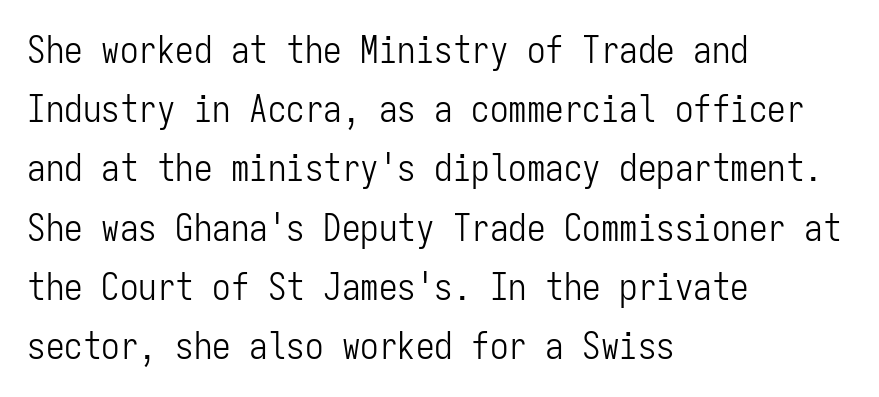
Q: Is the text bold? A: No.
Q: Is the text italic (slanted)? A: No, it is upright.
Q: Is the typeface a serif or a sans-serif typeface? A: Sans-serif.
Q: Is the text underlined? A: No.
Q: How is the paragraph aligned? A: Left-aligned.
Q: Is the spacing between letters normal or unusually wide? A: Normal.
Q: Is the spacing between lines tight, normal or loose? A: Normal.
Q: Width (condensed, normal, or wide)? A: Condensed.
Q: Stroke contrast? A: Low.
Q: x-height? A: Medium.
Q: Monospaced? A: Yes.
